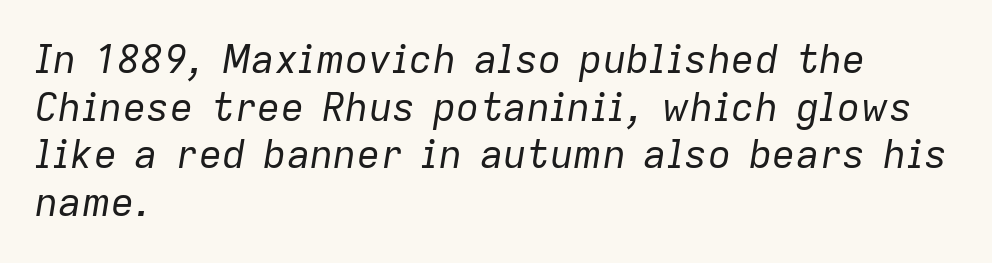
Type without underlining. Standard letterfit; no display-style spreading of the glyphs. These lines are rendered in a variable-pitch font. The font is comparable to plain body text, perhaps lighter. Designer's note — italics engaged.
